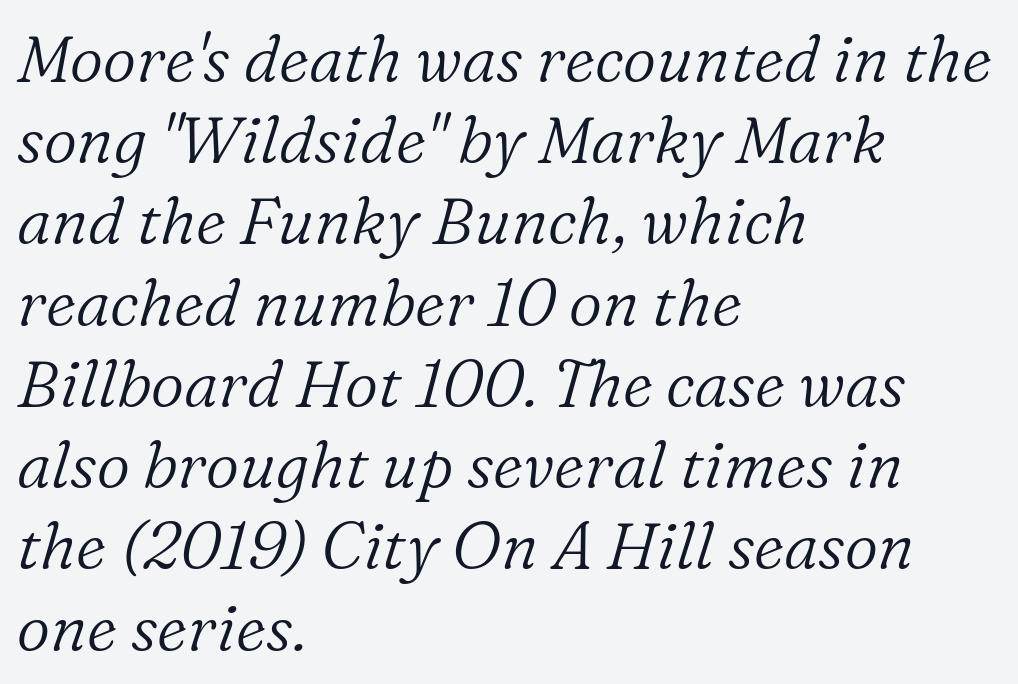
Q: Is the text bold? A: No.
Q: Is the text italic (slanted)? A: Yes, it leans right by about 16 degrees.
Q: Is the typeface a serif or a sans-serif typeface? A: Serif.
Q: Is the text underlined? A: No.
Q: How is the paragraph aligned? A: Left-aligned.
Q: Is the spacing between letters normal or unusually wide? A: Normal.
Q: Is the spacing between lines tight, normal or loose? A: Normal.
Q: Width (condensed, normal, or wide)? A: Normal.
Q: Stroke contrast? A: Low.
Q: x-height? A: Medium.
Q: Monospaced? A: No.
